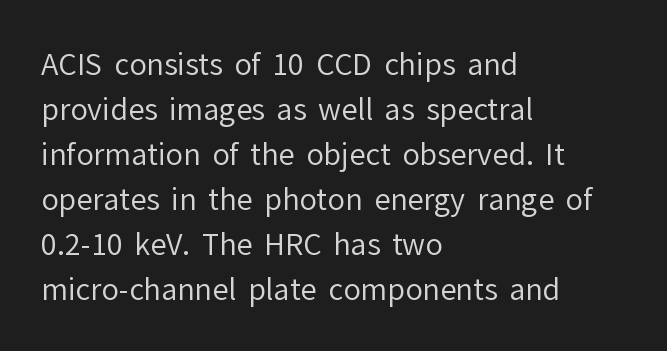
This is roman type, the default non-slanted kind. Character widths vary here, with narrow letters taking less room than wide ones. Is this a heavy cut? Hardly; it is regular or lighter. You could call the tracking neutral — neither tight nor loose. Unmarked baselines from the first word to the last. The vertical gap from one line to the next is medium.
